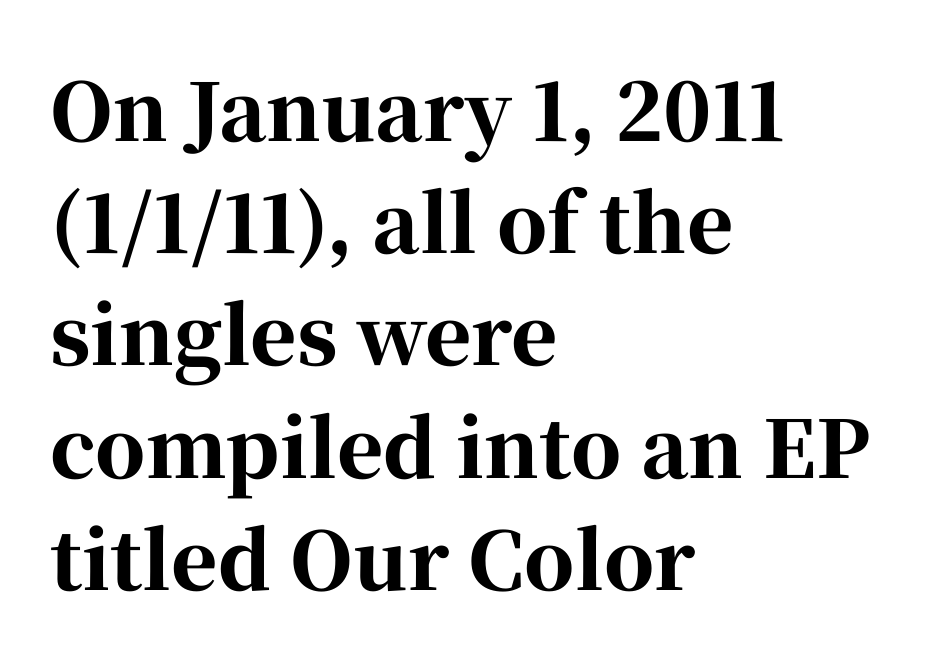
{"serif": "yes", "italic": "no", "bold": "yes", "weight": "bold", "width": "normal", "stroke_contrast": "high", "x_height": "medium", "monospaced": "no", "underline": "no", "align": "left", "line_spacing": "normal", "line_spacing_ratio": 1.42, "letter_spacing": "normal", "letter_spacing_em": 0.0, "glyph_px": 79}
